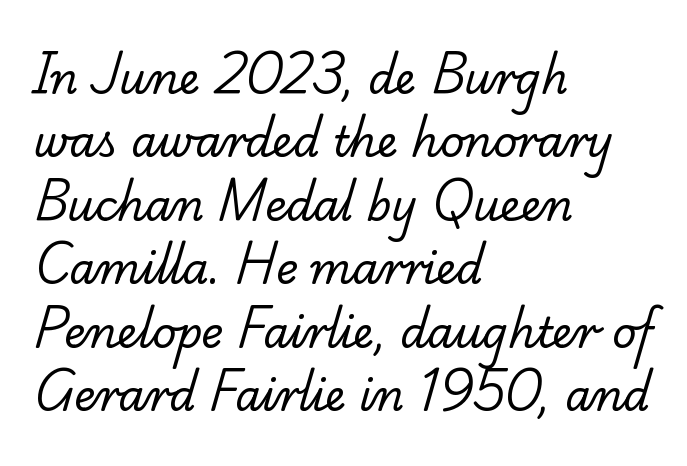
The image shows 42 px regular-weight type; set left-aligned, normal line spacing (1.51x), normal letter spacing, not underlined; low stroke contrast and a small x-height.
